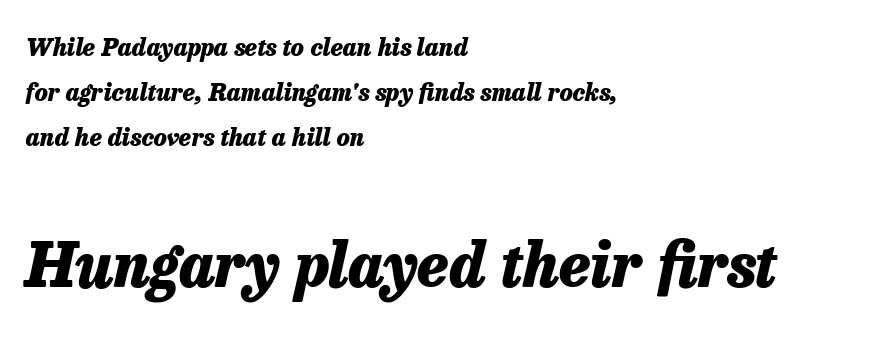
The image shows 61 px heavy type, italic (leaning right); set left-aligned, line spacing 1.88x, normal letter spacing, not underlined; the second (bottom) block is 2.54x larger; low stroke contrast and a medium x-height.
